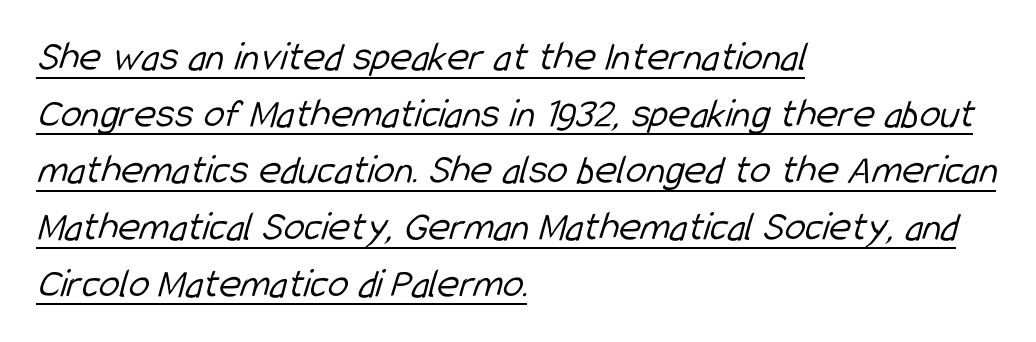
Interline gaps are of average width in this sample. Are there feet on the stems? There aren't — it's a sans. The setting favours the left margin, as ordinary paragraphs usually do. Weight class: somewhere from thin through regular.
